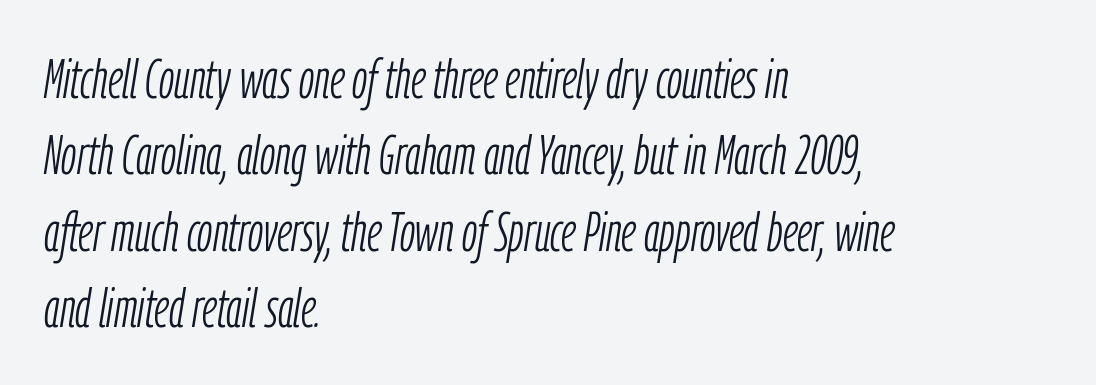
{"italic": "yes", "lean": "right", "slant_degrees": 9, "bold": "no", "weight": "light", "width": "condensed", "stroke_contrast": "low", "x_height": "medium", "monospaced": "no", "underline": "no", "align": "left", "line_spacing": "normal", "line_spacing_ratio": 1.39, "letter_spacing": "normal", "letter_spacing_em": 0.0, "glyph_px": 55}
